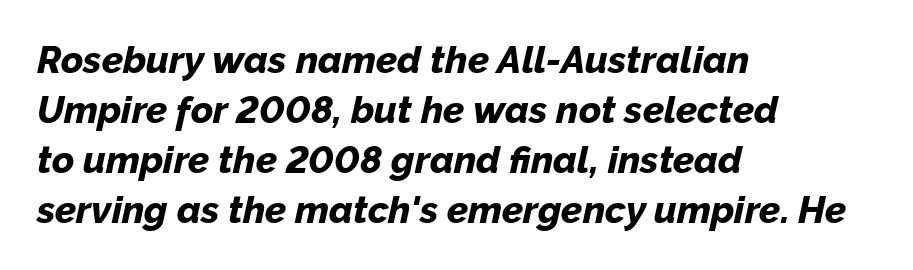
{"italic": "yes", "lean": "right", "slant_degrees": 12, "bold": "yes", "weight": "bold", "width": "normal", "stroke_contrast": "low", "x_height": "medium", "monospaced": "no", "underline": "no", "align": "left", "line_spacing": "normal", "line_spacing_ratio": 1.32, "letter_spacing": "normal", "letter_spacing_em": 0.0, "glyph_px": 38}
